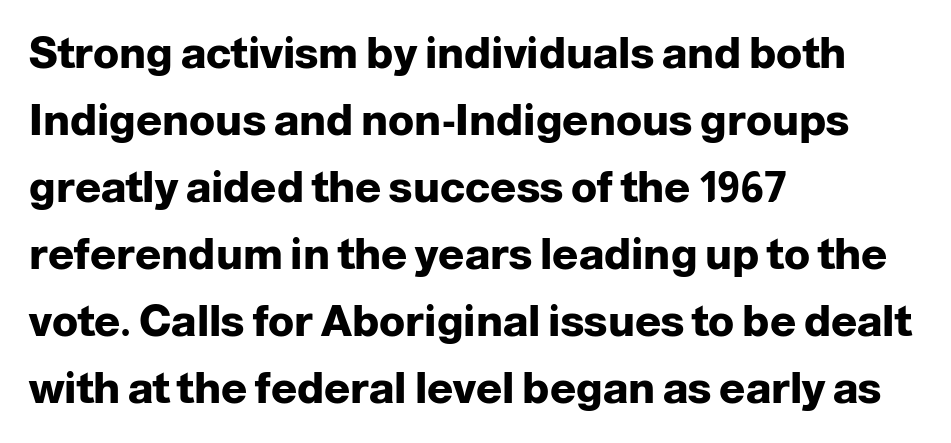
{"serif": "no", "italic": "no", "bold": "yes", "weight": "heavy", "width": "normal", "stroke_contrast": "low", "x_height": "medium", "monospaced": "no", "underline": "no", "align": "left", "line_spacing": "normal", "line_spacing_ratio": 1.56, "letter_spacing": "normal", "letter_spacing_em": 0.0, "glyph_px": 43}
